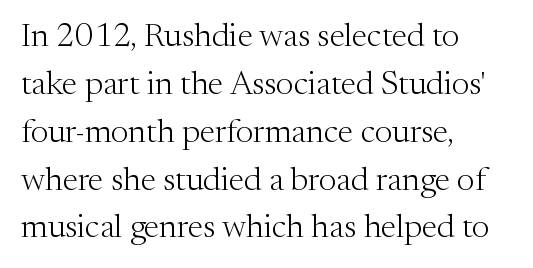
Nothing unusual about the tracking: characters are spaced as the font intends. Does the copy run flush right? No — it runs flush left. The zone under the glyphs is completely vacant. Spacing verdict: proportional, widths tailored to each character.
